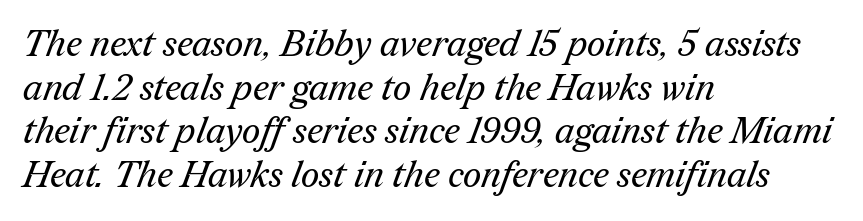
Q: Is the text bold? A: No.
Q: Is the typeface a serif or a sans-serif typeface? A: Serif.
Q: Is the text underlined? A: No.
Q: How is the paragraph aligned? A: Left-aligned.
Q: Is the spacing between letters normal or unusually wide? A: Normal.
Q: Width (condensed, normal, or wide)? A: Normal.
Q: Stroke contrast? A: Medium.
Q: x-height? A: Medium.
Q: Monospaced? A: No.
